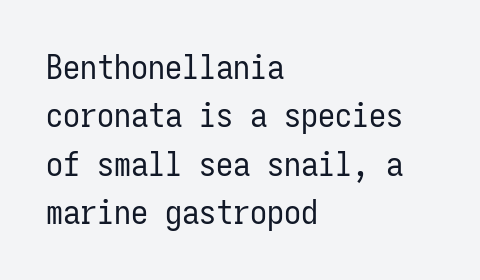
This sample uses an upright cut, with every glyph sitting square on the baseline. Compared with a typical body face, this is equally light or lighter still. The tracking reads as untouched default to a designer's eye. The type family on display is of the sans-serif kind. Here the designer chose a console-style face with uniform glyph widths. The space beneath each line is pristine and unruled.
